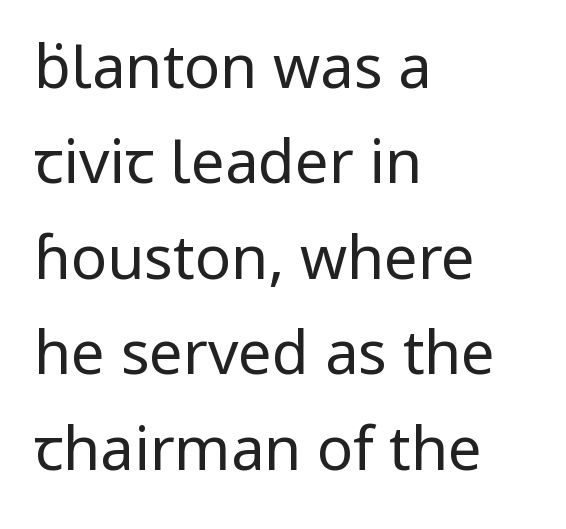
This sample is left-justified, so line endings fall wherever the words run out. Do the characters align in a grid? No, the font is proportional. Each new line begins a customary step beneath the previous one. The typeface chosen for these lines omits serifs. This sample uses plain, unmodified letter spacing. Quick note: underline off.
